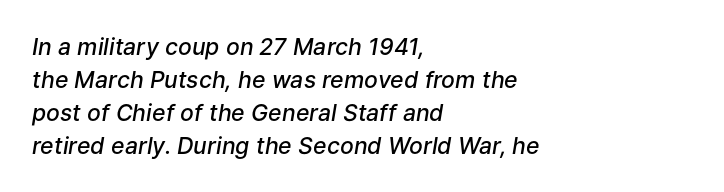
{"italic": "yes", "lean": "right", "slant_degrees": 9, "bold": "semi", "underline": "no", "align": "left", "line_spacing": "normal", "line_spacing_ratio": 1.43, "letter_spacing": "normal", "letter_spacing_em": 0.0, "glyph_px": 23}
